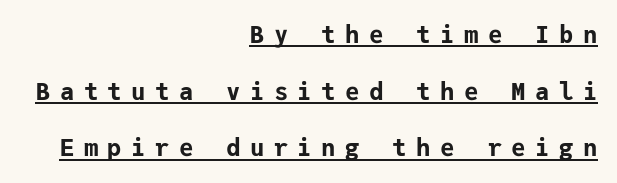
The image shows 24 px bold type, upright; set right-aligned, loose line spacing (2.36x), unusually wide letter spacing (+0.39 em), underlined.
